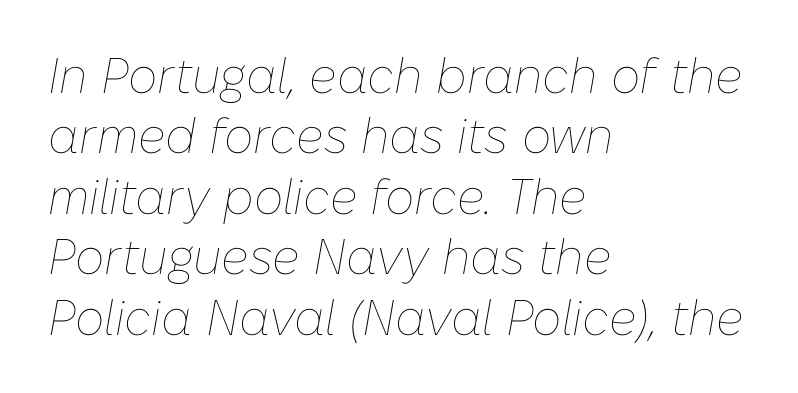
Students, note that the glyphs here touch the page at normal intervals. All the whitespace from short lines collects on the right. The face used here is proportionally spaced, like ordinary book or web type. There's an unmistakable incline to the writing here. The passage shown is not bold in any degree. A bare baseline throughout the passage.
